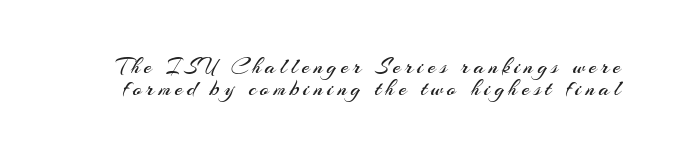
The image shows 23 px text type; set tight line spacing (0.96x), not underlined.
